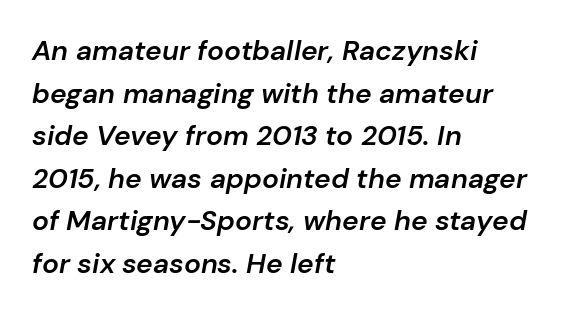
{"italic": "yes", "lean": "right", "slant_degrees": 10, "bold": "semi", "weight": "semibold", "width": "normal", "stroke_contrast": "low", "x_height": "medium", "monospaced": "no", "underline": "no", "align": "left", "line_spacing": "normal", "line_spacing_ratio": 1.52, "letter_spacing": "normal", "letter_spacing_em": 0.0, "glyph_px": 28}
